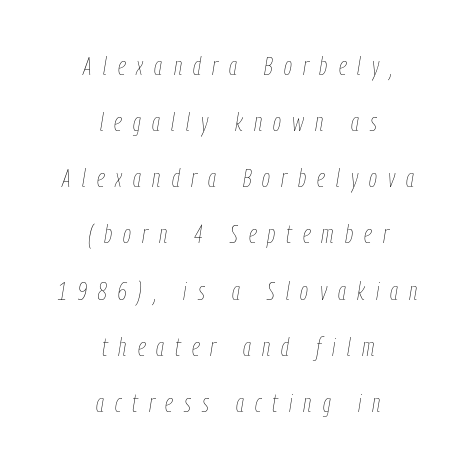
The tracking jumps out immediately: characters are airy and widely separated. The face used here has a pronounced slope to its letters. The characters are drawn with everyday or finer stroke widths. Horizontally, the lines are justified to the midpoint only. Successive baselines arrive slowly, with a big drop between each. Glance below the letters and you will spot only blank space.
